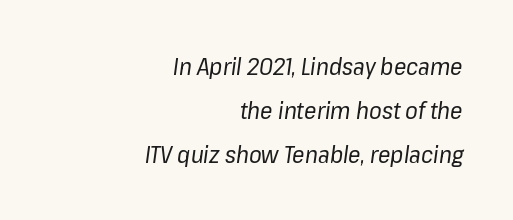
{"italic": "yes", "lean": "right", "slant_degrees": 8, "bold": "no", "underline": "no", "align": "right", "line_spacing": "loose", "line_spacing_ratio": 1.91, "letter_spacing": "normal", "letter_spacing_em": 0.0, "glyph_px": 23}
